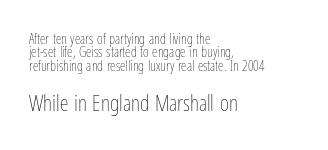
Q: Is the text bold? A: No.
Q: Is the text italic (slanted)? A: No, it is upright.
Q: Is the text underlined? A: No.
Q: How is the paragraph aligned? A: Left-aligned.
Q: Is the spacing between letters normal or unusually wide? A: Normal.
Q: Is the spacing between lines tight, normal or loose? A: Tight.
Q: Which block of text is set in a larger size, the first (top) or the second (bottom)? A: The second (bottom) one.
